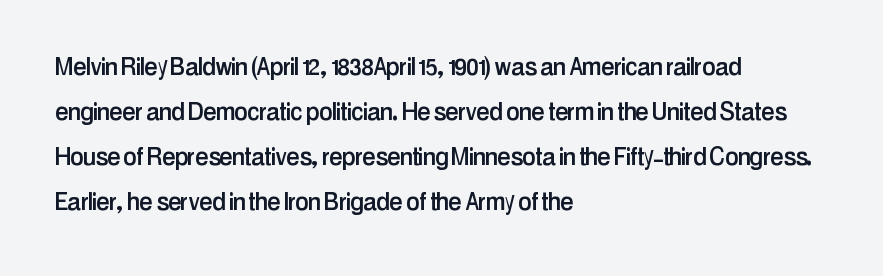
Q: Is the text italic (slanted)? A: No, it is upright.
Q: Is the typeface a serif or a sans-serif typeface? A: Sans-serif.
Q: Is the text underlined? A: No.
Q: How is the paragraph aligned? A: Left-aligned.
Q: Is the spacing between letters normal or unusually wide? A: Normal.
Q: Is the spacing between lines tight, normal or loose? A: Normal.
Q: Width (condensed, normal, or wide)? A: Condensed.
Q: Stroke contrast? A: Low.
Q: x-height? A: Medium.
Q: Monospaced? A: No.
